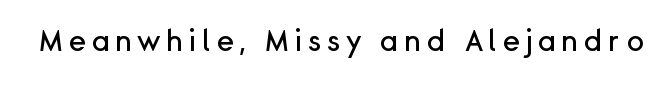
{"serif": "no", "italic": "no", "width": "normal", "stroke_contrast": "low", "x_height": "medium", "monospaced": "no", "underline": "no", "glyph_px": 29}
